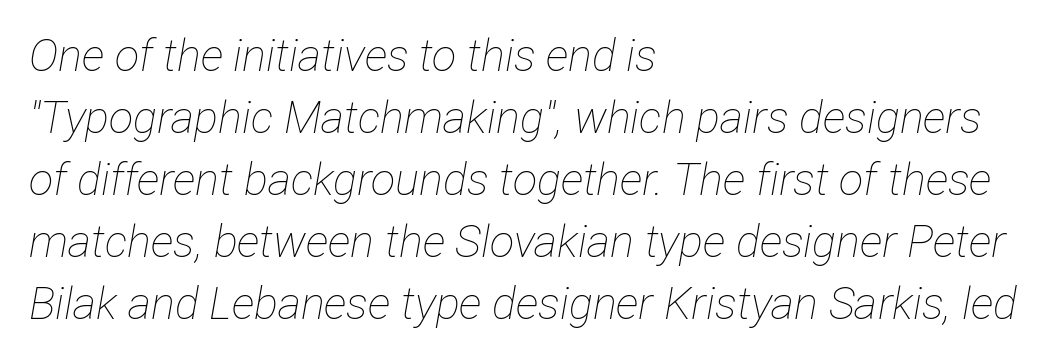
The image shows 45 px thin, condensed type, italic (leaning right); set left-aligned, normal line spacing (1.38x), normal letter spacing, not underlined; low stroke contrast and a medium x-height.
